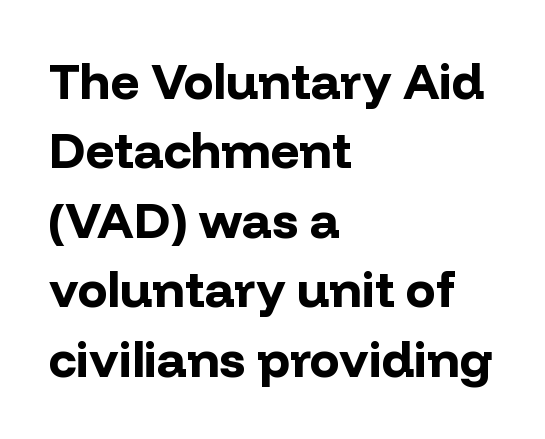
{"serif": "no", "italic": "no", "bold": "yes", "weight": "bold", "width": "normal", "stroke_contrast": "low", "x_height": "medium", "monospaced": "no", "underline": "no", "align": "left", "line_spacing": "normal", "line_spacing_ratio": 1.39, "letter_spacing": "normal", "letter_spacing_em": 0.0, "glyph_px": 50}
